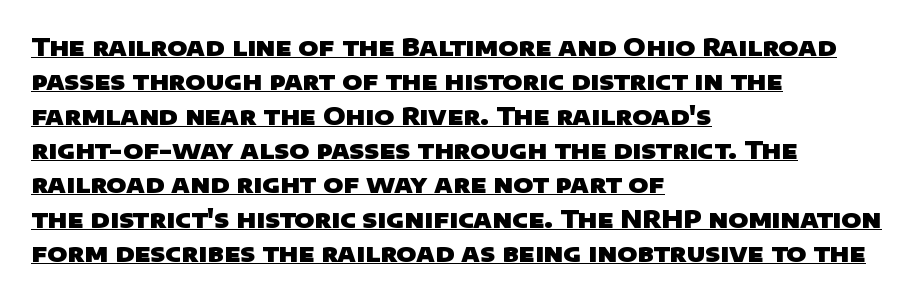
The image shows 24 px bold type; set left-aligned, normal line spacing (1.43x), normal letter spacing, underlined.
